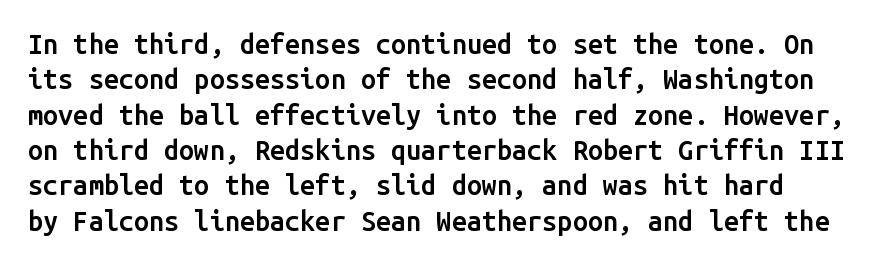
Does extra space separate the letters? No, they use regular spacing. The glyphs have the mass of a demibold cut, below bold. The string is rendered with underlining switched off. If you drew a line through each stem, it would be perfectly vertical. Baseline-to-baseline distance is the conventional proportion of letter height.
